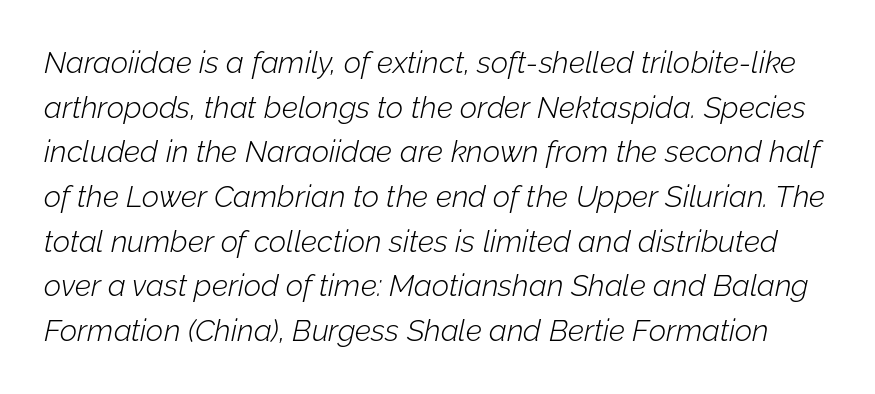
Q: Is the text bold? A: No.
Q: Is the text italic (slanted)? A: Yes, it leans right by about 12 degrees.
Q: Is the text underlined? A: No.
Q: Is the spacing between letters normal or unusually wide? A: Normal.
Q: Is the spacing between lines tight, normal or loose? A: Normal.
Q: Width (condensed, normal, or wide)? A: Normal.
Q: Stroke contrast? A: Low.
Q: x-height? A: Medium.
Q: Monospaced? A: No.
